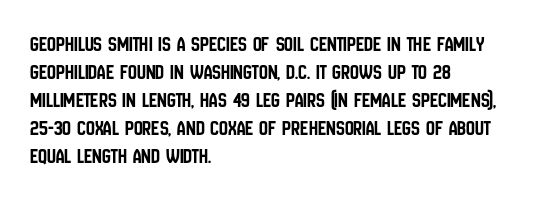
In terms of leading, this rendering sits right in the middle. Do the letters lean? They stand straight. These lines stack with their left ends in a neat column. The zone under the glyphs is completely vacant. The letters sit at their default tracking, neither squeezed nor spread.
